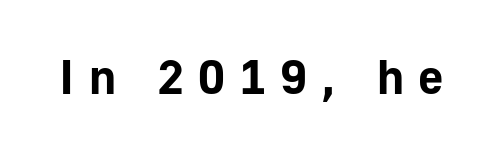
{"serif": "no", "italic": "no", "bold": "yes", "weight": "bold", "width": "normal", "stroke_contrast": "low", "x_height": "medium", "monospaced": "no", "underline": "no", "letter_spacing": "wide", "letter_spacing_em": 0.29, "glyph_px": 49}
